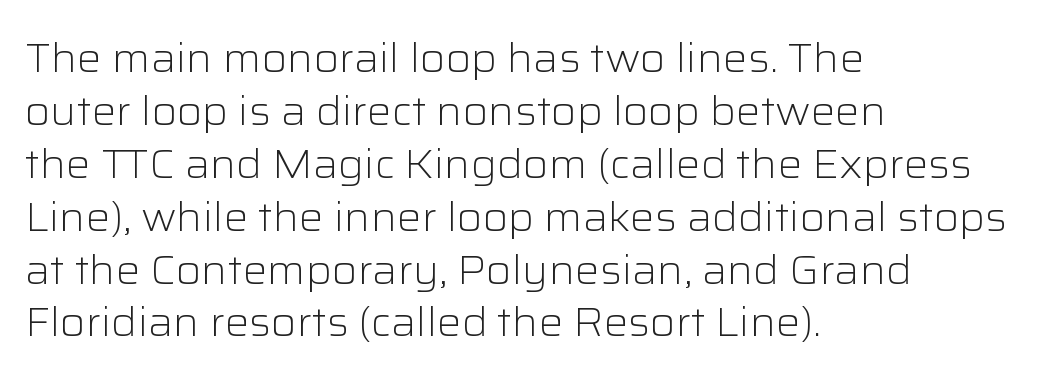
The image shows 41 px light sans-serif type, upright; set left-aligned, normal line spacing (1.29x), normal letter spacing, not underlined; low stroke contrast and a medium x-height.
